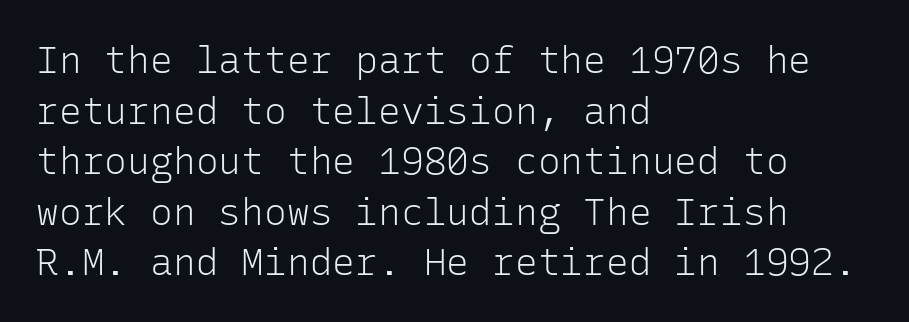
The passage shown has conventional tracking throughout. A bare baseline throughout the passage. Stroke mass is kept to a normal reading level or below. The letters stand upright; this is a roman face.
